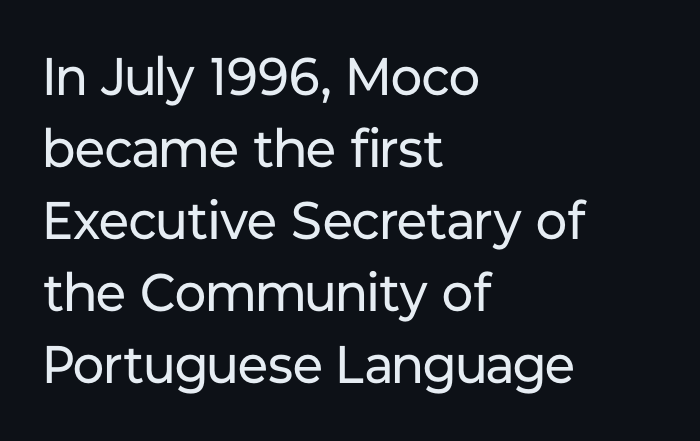
Q: Is the text bold? A: No.
Q: Is the text italic (slanted)? A: No, it is upright.
Q: Is the typeface a serif or a sans-serif typeface? A: Sans-serif.
Q: Is the text underlined? A: No.
Q: How is the paragraph aligned? A: Left-aligned.
Q: Is the spacing between letters normal or unusually wide? A: Normal.
Q: Is the spacing between lines tight, normal or loose? A: Normal.
Q: Width (condensed, normal, or wide)? A: Normal.
Q: Stroke contrast? A: Low.
Q: x-height? A: Medium.
Q: Monospaced? A: No.
